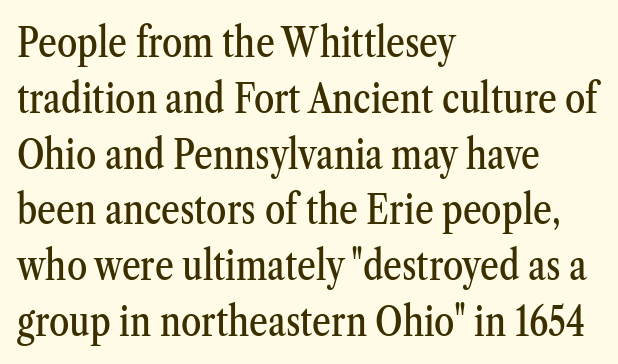
Short note: letters normally spaced. The string is rendered with underlining switched off. Tall strokes in this sample are plumb rather than angled. A typesetter would call this proportional, since set widths differ per character.
